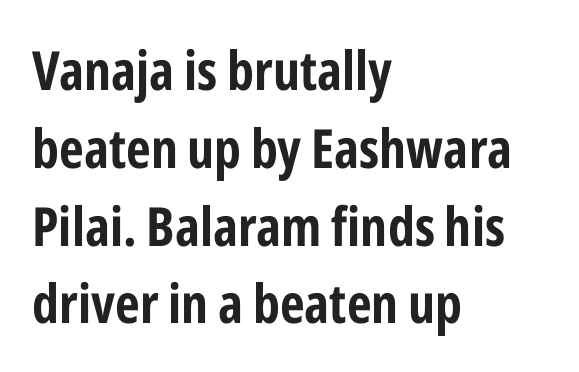
Q: Is the text bold? A: Yes.
Q: Is the text italic (slanted)? A: No, it is upright.
Q: Is the typeface a serif or a sans-serif typeface? A: Sans-serif.
Q: Is the text underlined? A: No.
Q: How is the paragraph aligned? A: Left-aligned.
Q: Is the spacing between letters normal or unusually wide? A: Normal.
Q: Is the spacing between lines tight, normal or loose? A: Normal.
Q: Width (condensed, normal, or wide)? A: Condensed.
Q: Stroke contrast? A: Low.
Q: x-height? A: Medium.
Q: Monospaced? A: No.
